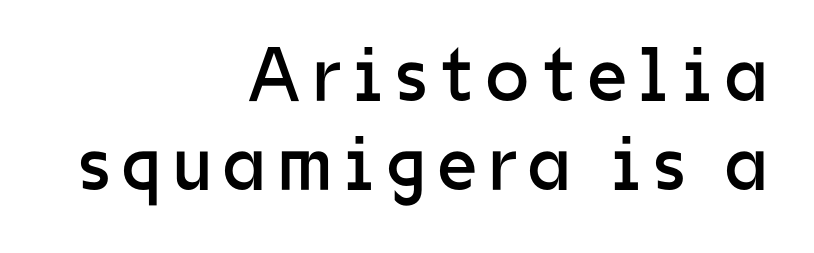
Q: Is the text bold? A: No.
Q: Is the text italic (slanted)? A: No, it is upright.
Q: Is the typeface a serif or a sans-serif typeface? A: Sans-serif.
Q: Is the text underlined? A: No.
Q: How is the paragraph aligned? A: Right-aligned.
Q: Is the spacing between lines tight, normal or loose? A: Tight.
Q: Width (condensed, normal, or wide)? A: Normal.
Q: Stroke contrast? A: Low.
Q: x-height? A: Medium.
Q: Monospaced? A: No.
